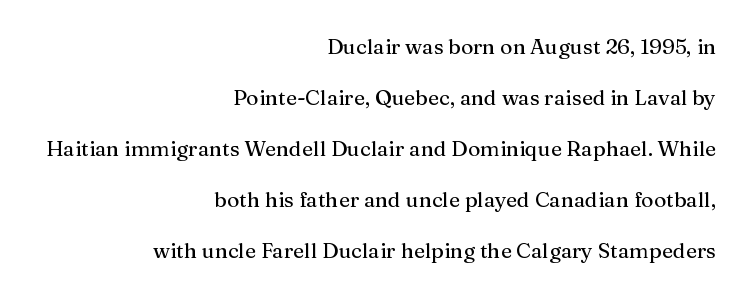
The passage shown is not underscored anywhere. Students, note that the glyphs here touch the page at normal intervals. The typography opts for an upright posture over an oblique one. The passage is arranged like a letterhead date or caption credit — flush right. Honestly, the rows look like they've been pulled way apart.
